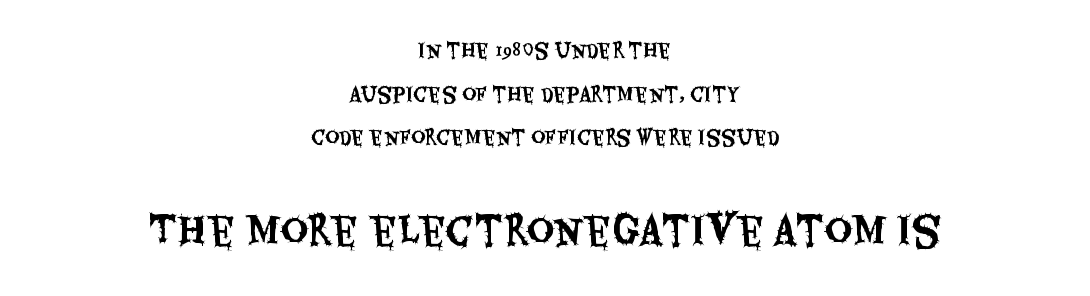
Q: Is the text italic (slanted)? A: No, it is upright.
Q: Is the typeface a serif or a sans-serif typeface? A: Sans-serif.
Q: Is the text underlined? A: No.
Q: How is the paragraph aligned? A: Centered.
Q: Is the spacing between letters normal or unusually wide? A: Normal.
Q: Is the spacing between lines tight, normal or loose? A: Loose.
Q: Which block of text is set in a larger size, the first (top) or the second (bottom)? A: The second (bottom) one.
Q: Width (condensed, normal, or wide)? A: Condensed.
Q: Stroke contrast? A: Medium.
Q: x-height? A: Large.
Q: Monospaced? A: No.
